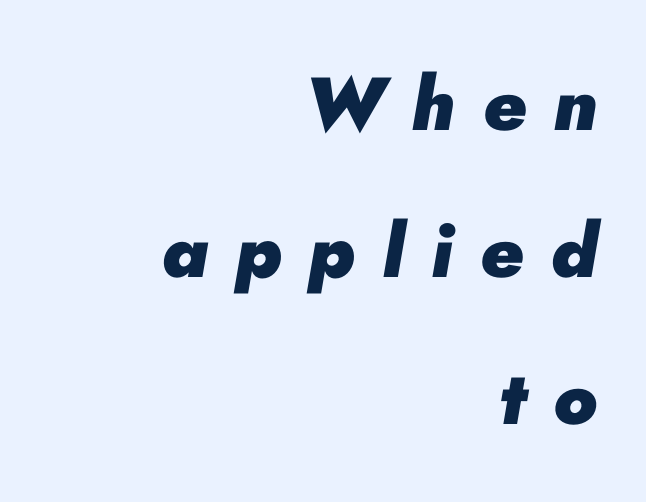
{"italic": "yes", "lean": "right", "slant_degrees": 10, "bold": "yes", "weight": "heavy", "width": "normal", "stroke_contrast": "low", "x_height": "small", "monospaced": "no", "underline": "no", "align": "right", "line_spacing": "loose", "line_spacing_ratio": 1.96, "letter_spacing": "wide", "letter_spacing_em": 0.36, "glyph_px": 75}
